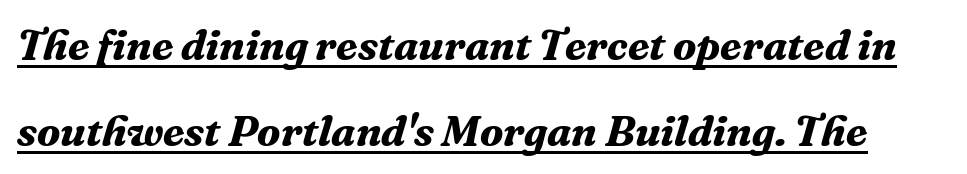
{"serif": "yes", "italic": "yes", "lean": "right", "slant_degrees": 16, "bold": "yes", "weight": "bold", "width": "normal", "stroke_contrast": "medium", "x_height": "medium", "monospaced": "no", "underline": "yes", "line_spacing": "loose", "line_spacing_ratio": 1.99, "letter_spacing": "normal", "letter_spacing_em": 0.0, "glyph_px": 43}
